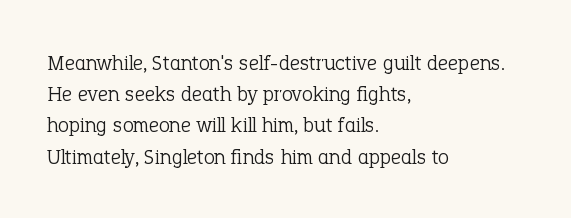
{"italic": "no", "bold": "no", "underline": "no", "align": "left", "line_spacing": "normal", "line_spacing_ratio": 1.42, "letter_spacing": "normal", "letter_spacing_em": 0.0, "glyph_px": 22}
